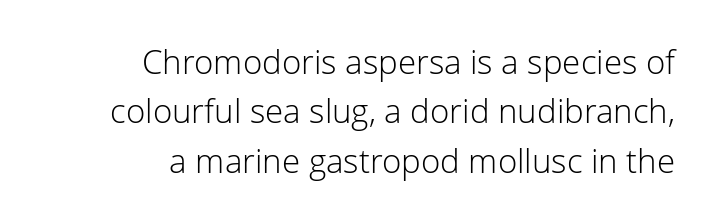
{"serif": "no", "italic": "no", "bold": "no", "weight": "light", "width": "normal", "stroke_contrast": "low", "x_height": "medium", "monospaced": "no", "underline": "no", "align": "right", "line_spacing": "normal", "line_spacing_ratio": 1.5, "letter_spacing": "normal", "letter_spacing_em": 0.0, "glyph_px": 33}
